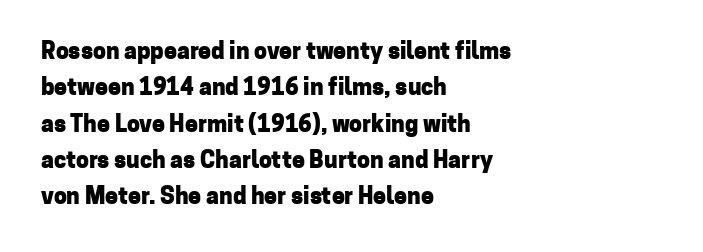
The image shows 23 px bold type, upright; set left-aligned, normal line spacing (1.58x), normal letter spacing, not underlined.
